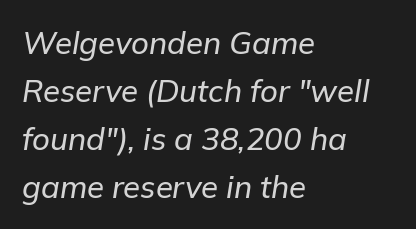
{"italic": "yes", "lean": "right", "slant_degrees": 9, "width": "normal", "stroke_contrast": "low", "x_height": "medium", "monospaced": "no", "underline": "no", "align": "left", "line_spacing": "normal", "line_spacing_ratio": 1.55, "letter_spacing": "normal", "letter_spacing_em": 0.0, "glyph_px": 31}
